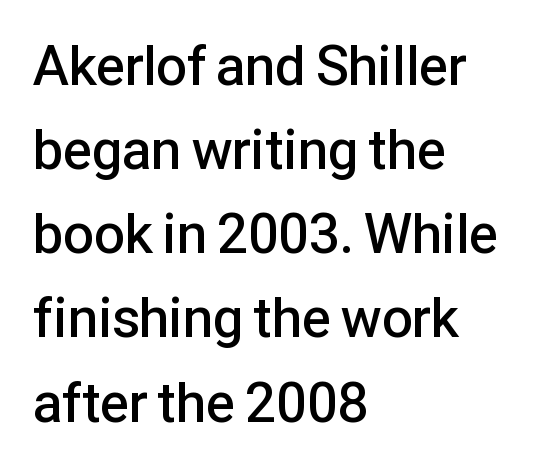
{"serif": "no", "italic": "no", "bold": "semi", "weight": "semibold", "width": "normal", "stroke_contrast": "low", "x_height": "medium", "monospaced": "no", "underline": "no", "align": "left", "line_spacing": "normal", "line_spacing_ratio": 1.53, "letter_spacing": "normal", "letter_spacing_em": 0.0, "glyph_px": 55}
